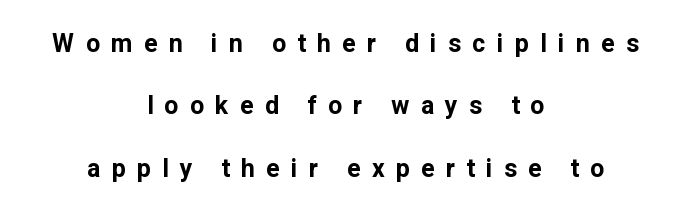
{"italic": "no", "bold": "yes", "underline": "no", "align": "center", "line_spacing": "loose", "line_spacing_ratio": 2.5, "letter_spacing": "wide", "letter_spacing_em": 0.45, "glyph_px": 25}
